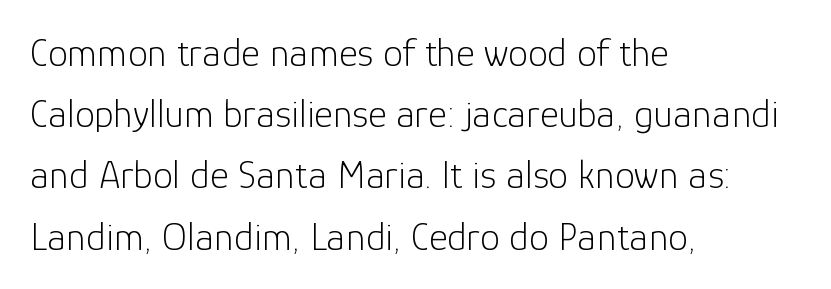
The letters stand straight up with perfectly vertical stems. Vertical spacing — default. In terms of letterspacing, this is plain default setting. Underline: absent.
